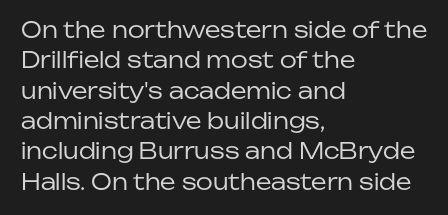
{"italic": "no", "bold": "no", "underline": "no", "align": "left", "line_spacing": "normal", "line_spacing_ratio": 1.38, "letter_spacing": "normal", "letter_spacing_em": 0.0, "glyph_px": 22}
